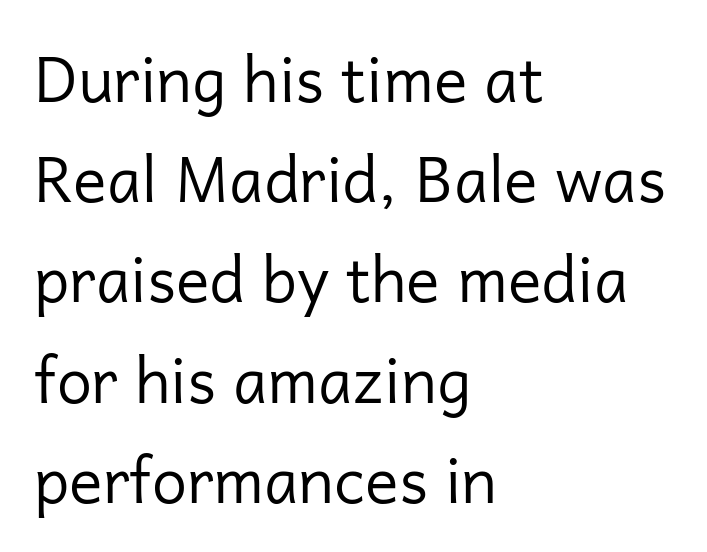
The space between consecutive lines is moderate. Check where the strokes stop: nothing finishes them off — pure sans. The text block is weighted toward the left margin, trailing off unevenly rightward. Stroke thickness stays within the range of a standard reading face or lighter. These lines were composed using upright roman letters.
